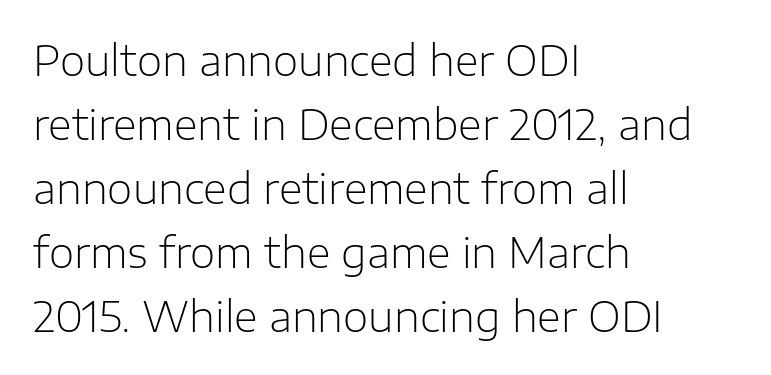
Q: Is the text bold? A: No.
Q: Is the text italic (slanted)? A: No, it is upright.
Q: Is the typeface a serif or a sans-serif typeface? A: Sans-serif.
Q: Is the text underlined? A: No.
Q: How is the paragraph aligned? A: Left-aligned.
Q: Is the spacing between letters normal or unusually wide? A: Normal.
Q: Is the spacing between lines tight, normal or loose? A: Normal.
Q: Width (condensed, normal, or wide)? A: Normal.
Q: Stroke contrast? A: Low.
Q: x-height? A: Medium.
Q: Monospaced? A: No.
